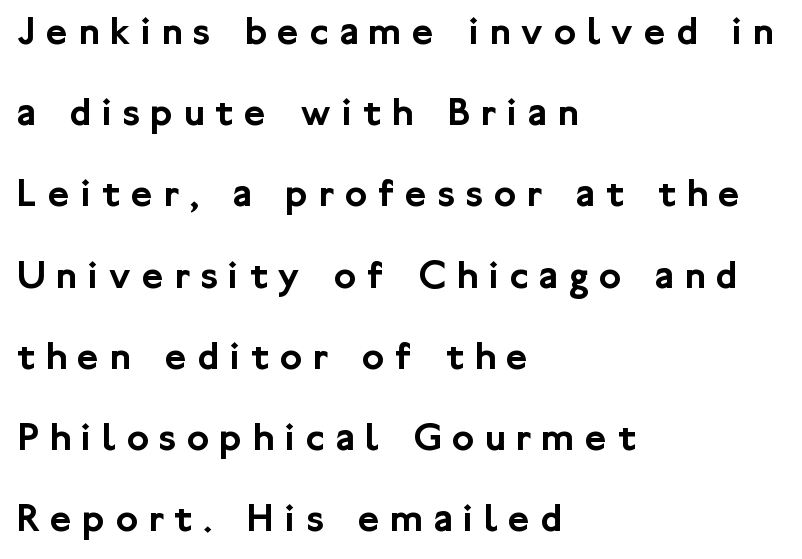
Q: Is the text italic (slanted)? A: No, it is upright.
Q: Is the typeface a serif or a sans-serif typeface? A: Sans-serif.
Q: Is the text underlined? A: No.
Q: How is the paragraph aligned? A: Left-aligned.
Q: Is the spacing between letters normal or unusually wide? A: Unusually wide.
Q: Is the spacing between lines tight, normal or loose? A: Loose.
Q: Width (condensed, normal, or wide)? A: Normal.
Q: Stroke contrast? A: Low.
Q: x-height? A: Medium.
Q: Monospaced? A: No.
